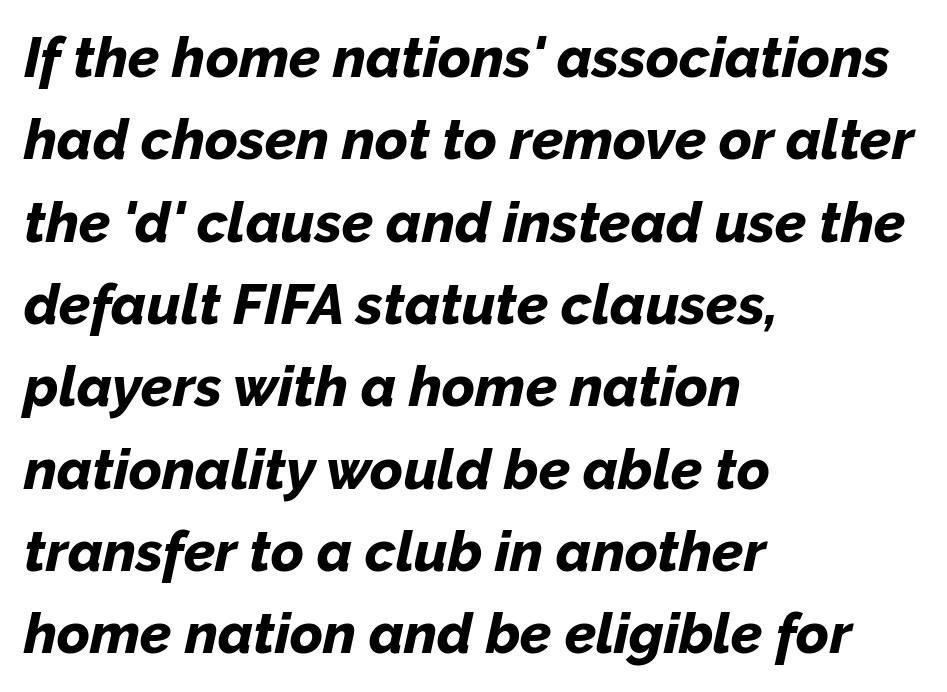
{"italic": "yes", "lean": "right", "slant_degrees": 12, "bold": "yes", "weight": "bold", "width": "normal", "stroke_contrast": "low", "x_height": "medium", "monospaced": "no", "underline": "no", "align": "left", "line_spacing": "normal", "line_spacing_ratio": 1.47, "letter_spacing": "normal", "letter_spacing_em": 0.0, "glyph_px": 56}
